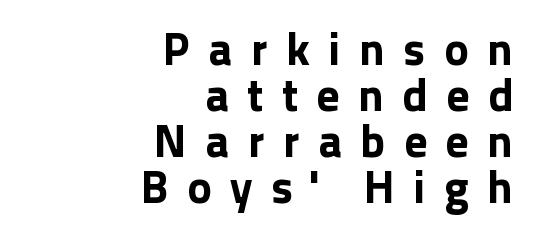
Q: Is the text italic (slanted)? A: No, it is upright.
Q: Is the typeface a serif or a sans-serif typeface? A: Sans-serif.
Q: Is the text underlined? A: No.
Q: How is the paragraph aligned? A: Right-aligned.
Q: Is the spacing between letters normal or unusually wide? A: Unusually wide.
Q: Is the spacing between lines tight, normal or loose? A: Tight.
Q: Width (condensed, normal, or wide)? A: Normal.
Q: Stroke contrast? A: Low.
Q: x-height? A: Medium.
Q: Monospaced? A: No.
